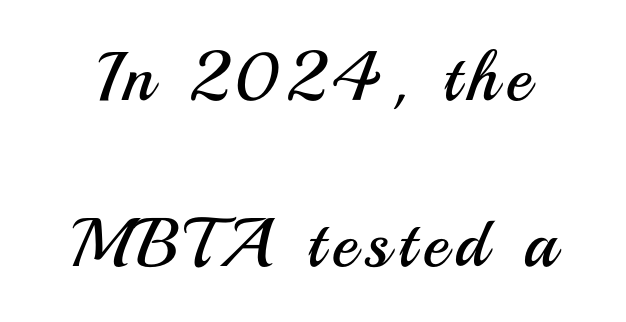
The image shows 69 px regular-weight sans-serif type; set loose line spacing (2.41x), not underlined; medium stroke contrast and a small x-height.
